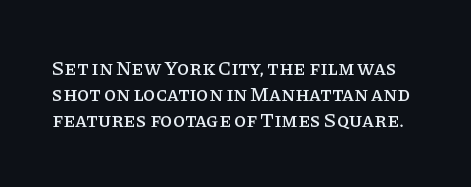
{"italic": "no", "underline": "no", "line_spacing": "normal", "line_spacing_ratio": 1.31, "letter_spacing": "normal", "letter_spacing_em": 0.0, "glyph_px": 20}
